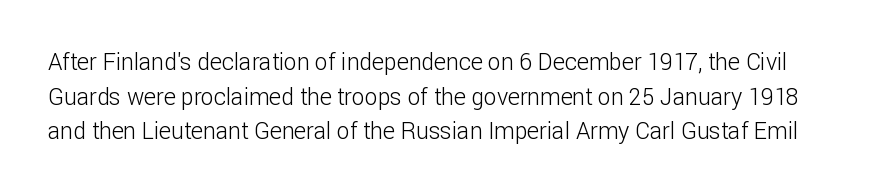
{"italic": "no", "bold": "no", "underline": "no", "line_spacing": "normal", "line_spacing_ratio": 1.51, "letter_spacing": "normal", "letter_spacing_em": 0.0, "glyph_px": 23}
